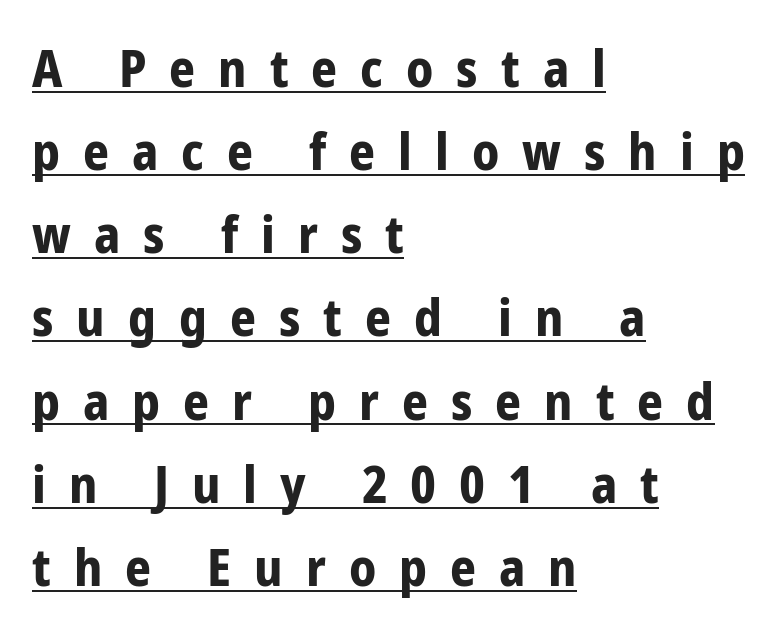
The image shows 51 px bold, condensed sans-serif type, upright; set left-aligned, normal line spacing (1.63x), unusually wide letter spacing (+0.45 em), underlined; low stroke contrast and a medium x-height.
